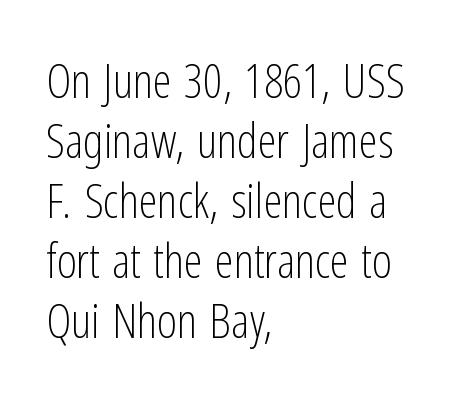
The characters are drawn with everyday or finer stroke widths. Letter spacing: default. Reading down the column, the eye jumps a familiar distance to each next line. Leftover space on each line is placed entirely after the last word. The characters display no serif detailing; their extremities are plain. Is there any slant? The stems are plumb.
